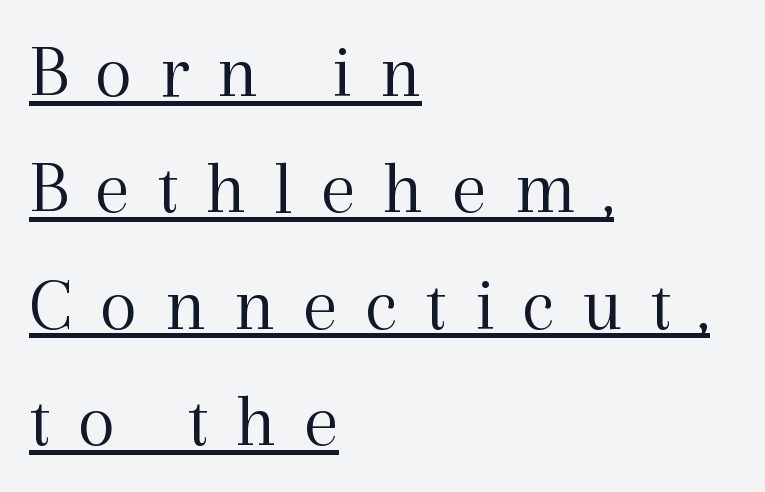
Q: Is the text bold? A: No.
Q: Is the text italic (slanted)? A: No, it is upright.
Q: Is the typeface a serif or a sans-serif typeface? A: Serif.
Q: Is the text underlined? A: Yes.
Q: How is the paragraph aligned? A: Left-aligned.
Q: Is the spacing between letters normal or unusually wide? A: Unusually wide.
Q: Is the spacing between lines tight, normal or loose? A: Normal.
Q: Width (condensed, normal, or wide)? A: Normal.
Q: x-height? A: Medium.
Q: Monospaced? A: No.
